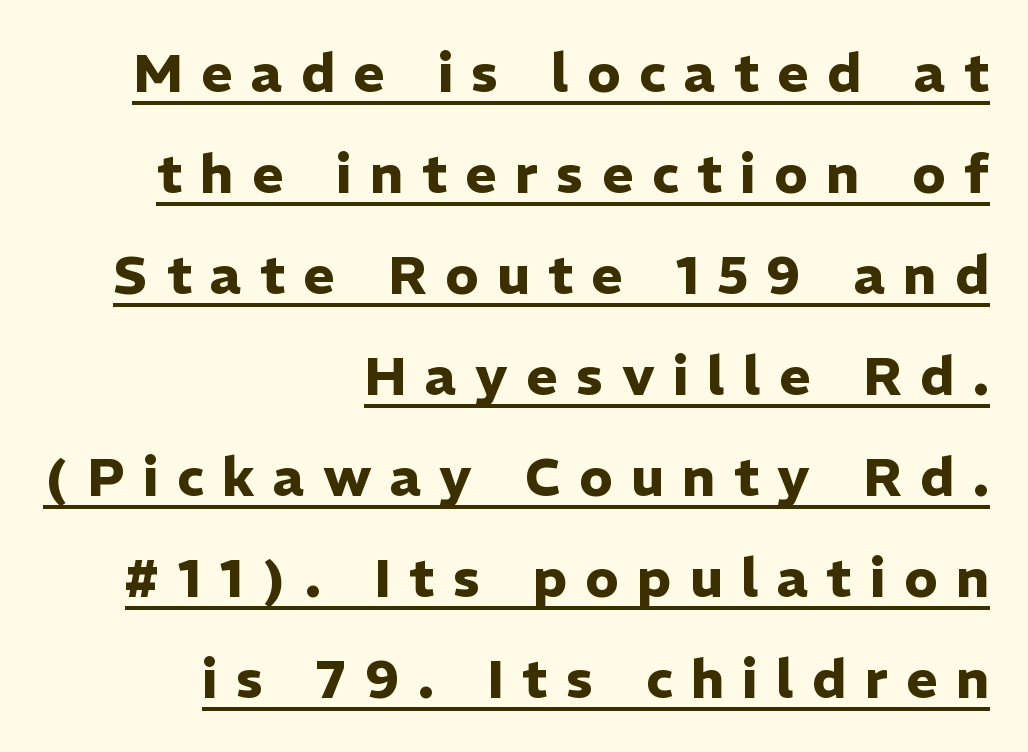
Q: Is the text bold? A: Yes.
Q: Is the text italic (slanted)? A: No, it is upright.
Q: Is the typeface a serif or a sans-serif typeface? A: Sans-serif.
Q: Is the text underlined? A: Yes.
Q: How is the paragraph aligned? A: Right-aligned.
Q: Is the spacing between letters normal or unusually wide? A: Unusually wide.
Q: Width (condensed, normal, or wide)? A: Normal.
Q: Stroke contrast? A: Low.
Q: x-height? A: Medium.
Q: Monospaced? A: No.
